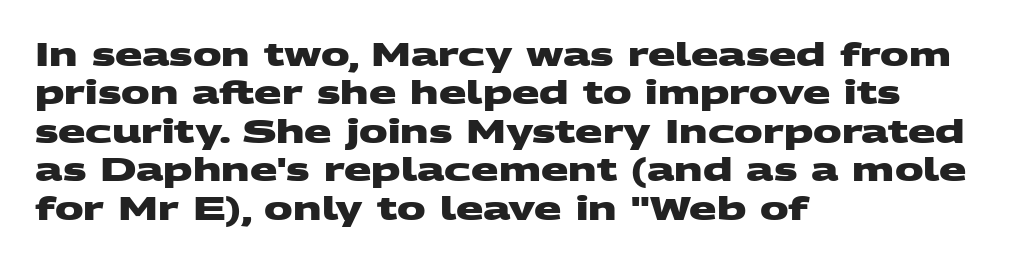
Q: Is the text bold? A: Yes.
Q: Is the typeface a serif or a sans-serif typeface? A: Sans-serif.
Q: Is the text underlined? A: No.
Q: How is the paragraph aligned? A: Left-aligned.
Q: Is the spacing between letters normal or unusually wide? A: Normal.
Q: Width (condensed, normal, or wide)? A: Wide.
Q: Stroke contrast? A: Medium.
Q: x-height? A: Large.
Q: Monospaced? A: No.
